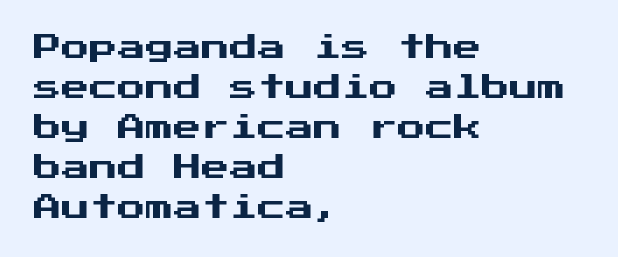
The letters carry no serifs — their stems end cleanly without finishing strokes. If you drew a line through each stem, it would be perfectly vertical. Underlining? Definitely not there. The face used here is rendered with its standard letterfit. Visually the block forms a straight wall on the left and a jagged coastline on the right.
